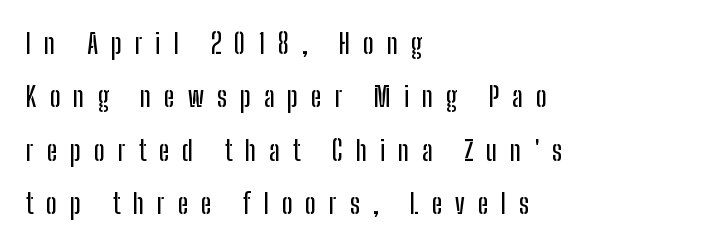
Q: Is the text italic (slanted)? A: No, it is upright.
Q: Is the typeface a serif or a sans-serif typeface? A: Sans-serif.
Q: Is the text underlined? A: No.
Q: How is the paragraph aligned? A: Left-aligned.
Q: Is the spacing between letters normal or unusually wide? A: Unusually wide.
Q: Is the spacing between lines tight, normal or loose? A: Loose.
Q: Width (condensed, normal, or wide)? A: Condensed.
Q: Stroke contrast? A: Low.
Q: x-height? A: Medium.
Q: Monospaced? A: No.
